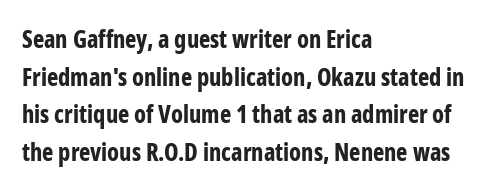
{"italic": "no", "bold": "yes", "underline": "no", "align": "left", "line_spacing": "normal", "line_spacing_ratio": 1.57, "letter_spacing": "normal", "letter_spacing_em": 0.0, "glyph_px": 24}
